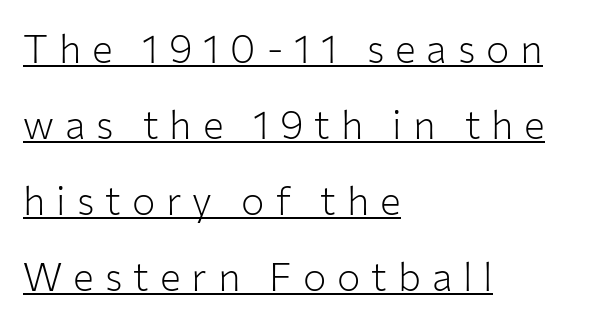
Is the stroke heavy? The answer is a plain regular-or-lighter. Italic: no, the glyphs are upright roman. This rendering features underlined lettering. Varying glyph widths throughout — classic text-font behaviour.
